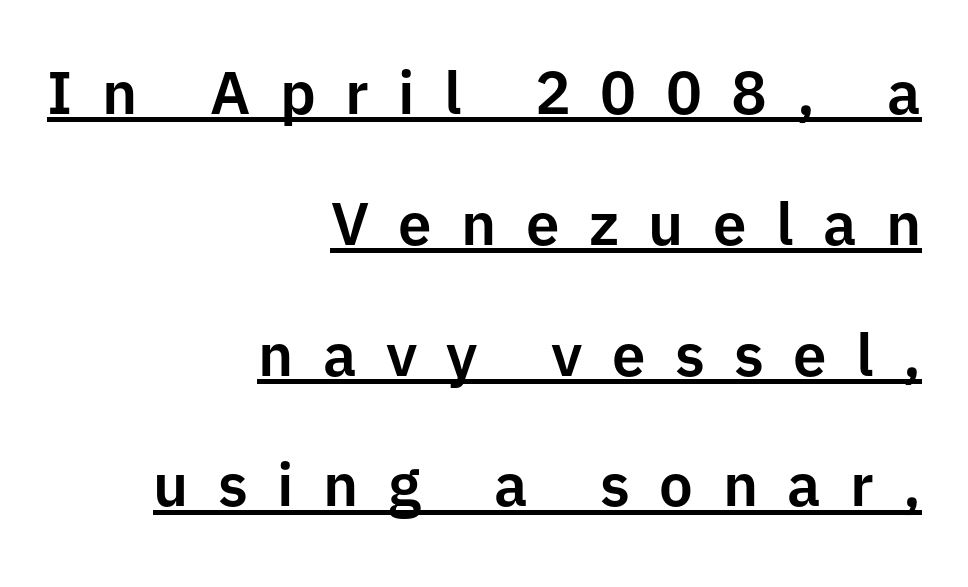
Q: Is the text italic (slanted)? A: No, it is upright.
Q: Is the typeface a serif or a sans-serif typeface? A: Sans-serif.
Q: Is the text underlined? A: Yes.
Q: How is the paragraph aligned? A: Right-aligned.
Q: Is the spacing between letters normal or unusually wide? A: Unusually wide.
Q: Is the spacing between lines tight, normal or loose? A: Loose.
Q: Width (condensed, normal, or wide)? A: Normal.
Q: Stroke contrast? A: Low.
Q: x-height? A: Medium.
Q: Monospaced? A: No.
